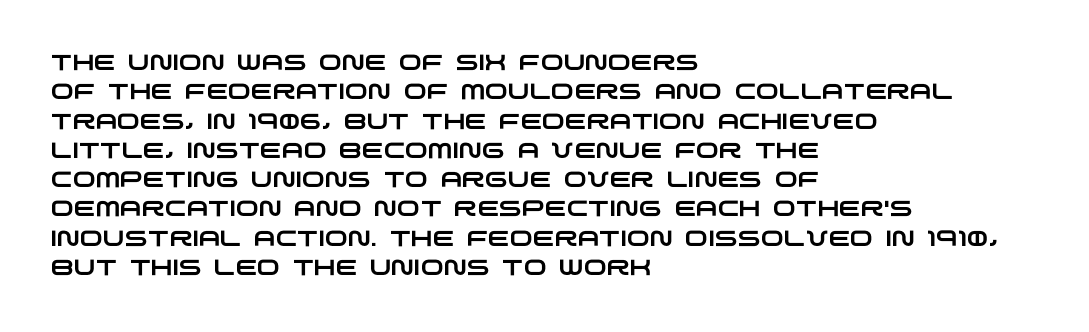
Q: Is the text underlined? A: No.
Q: How is the paragraph aligned? A: Left-aligned.
Q: Is the spacing between letters normal or unusually wide? A: Normal.
Q: Is the spacing between lines tight, normal or loose? A: Normal.
